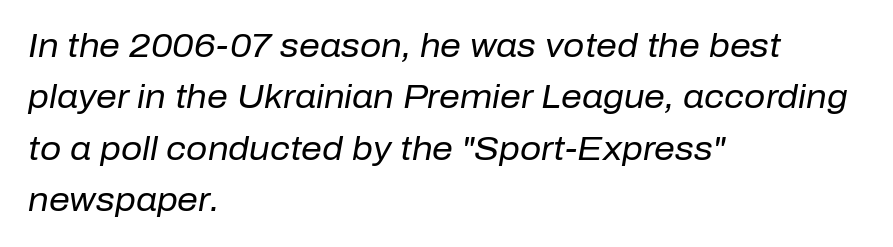
Q: Is the text bold? A: No.
Q: Is the text italic (slanted)? A: Yes, it leans right by about 10 degrees.
Q: Is the text underlined? A: No.
Q: How is the paragraph aligned? A: Left-aligned.
Q: Is the spacing between letters normal or unusually wide? A: Normal.
Q: Is the spacing between lines tight, normal or loose? A: Normal.
Q: Width (condensed, normal, or wide)? A: Normal.
Q: Stroke contrast? A: Low.
Q: x-height? A: Medium.
Q: Monospaced? A: No.
